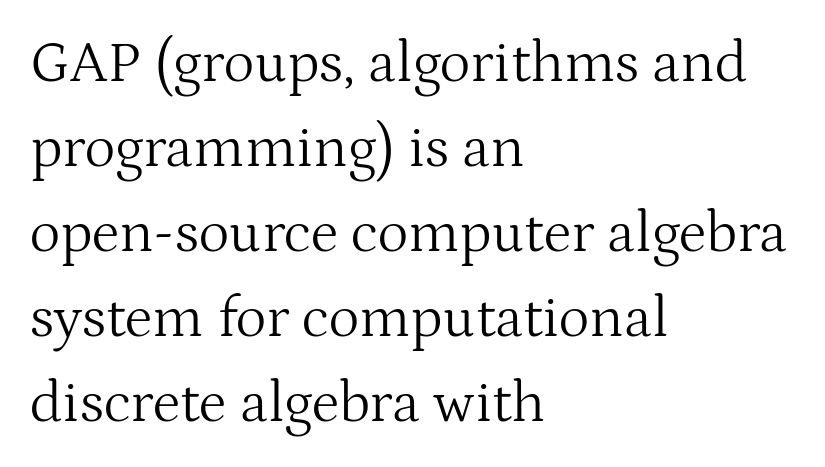
The image shows 59 px light serif type, upright; set left-aligned, normal line spacing (1.44x), normal letter spacing, not underlined; medium stroke contrast and a medium x-height.
